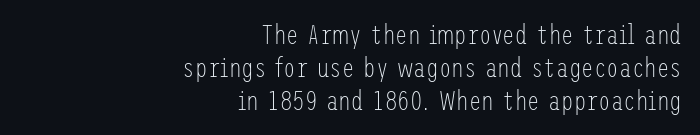
Q: Is the text bold? A: No.
Q: Is the text italic (slanted)? A: No, it is upright.
Q: Is the typeface a serif or a sans-serif typeface? A: Sans-serif.
Q: Is the text underlined? A: No.
Q: How is the paragraph aligned? A: Right-aligned.
Q: Is the spacing between letters normal or unusually wide? A: Normal.
Q: Width (condensed, normal, or wide)? A: Condensed.
Q: Stroke contrast? A: Low.
Q: x-height? A: Medium.
